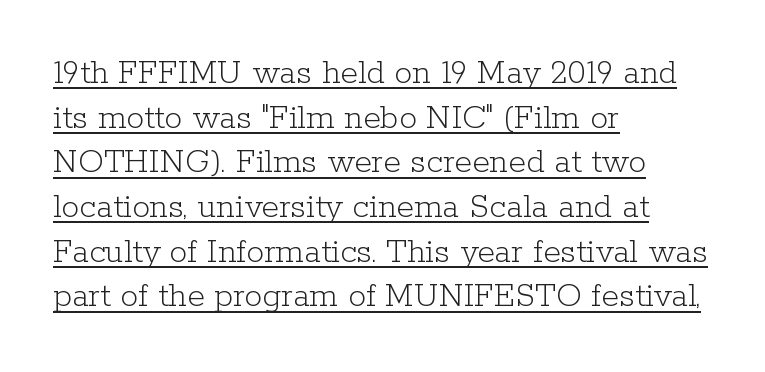
{"serif": "yes", "italic": "no", "bold": "no", "weight": "light", "width": "normal", "stroke_contrast": "low", "x_height": "medium", "monospaced": "no", "underline": "yes", "align": "left", "line_spacing_ratio": 1.24, "letter_spacing": "normal", "letter_spacing_em": 0.0, "glyph_px": 36}
